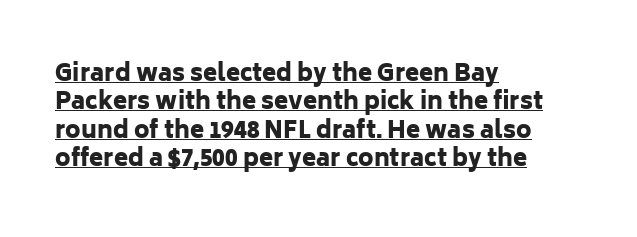
Q: Is the text bold? A: Yes.
Q: Is the text italic (slanted)? A: No, it is upright.
Q: Is the text underlined? A: Yes.
Q: How is the paragraph aligned? A: Left-aligned.
Q: Is the spacing between letters normal or unusually wide? A: Normal.
